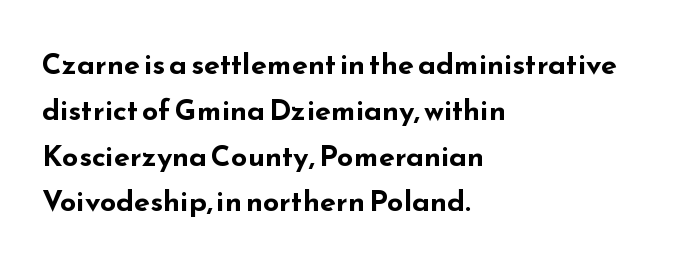
Q: Is the text bold? A: Yes.
Q: Is the text italic (slanted)? A: No, it is upright.
Q: Is the typeface a serif or a sans-serif typeface? A: Sans-serif.
Q: Is the text underlined? A: No.
Q: How is the paragraph aligned? A: Left-aligned.
Q: Is the spacing between letters normal or unusually wide? A: Normal.
Q: Is the spacing between lines tight, normal or loose? A: Normal.
Q: Width (condensed, normal, or wide)? A: Wide.
Q: Stroke contrast? A: Low.
Q: x-height? A: Small.
Q: Monospaced? A: No.
